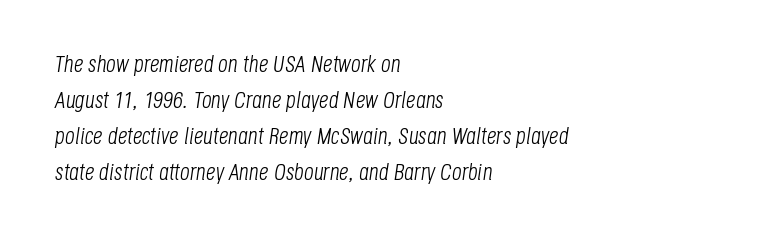
Q: Is the text bold? A: No.
Q: Is the text italic (slanted)? A: Yes, it leans right by about 8 degrees.
Q: Is the text underlined? A: No.
Q: How is the paragraph aligned? A: Left-aligned.
Q: Is the spacing between letters normal or unusually wide? A: Normal.
Q: Is the spacing between lines tight, normal or loose? A: Normal.
